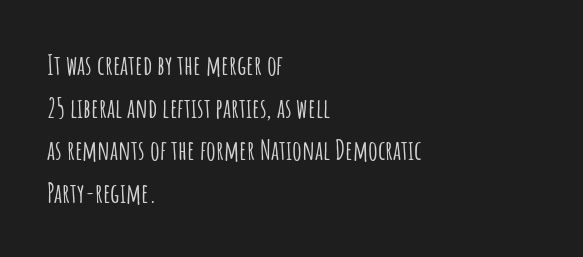
Q: Is the text italic (slanted)? A: No, it is upright.
Q: Is the text underlined? A: No.
Q: How is the paragraph aligned? A: Left-aligned.
Q: Is the spacing between letters normal or unusually wide? A: Normal.
Q: Is the spacing between lines tight, normal or loose? A: Normal.
